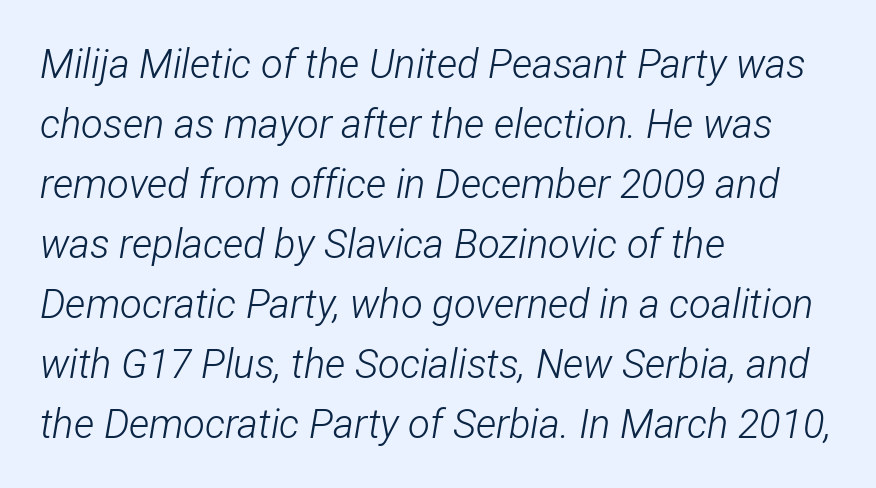
Think standard paragraph weight, or any step lighter than that. When letters slant like this, we call the style italic. Descenders hang freely into open space. Students, note that the glyphs here touch the page at normal intervals. The passage is arranged the way most books set body copy — flush left.
